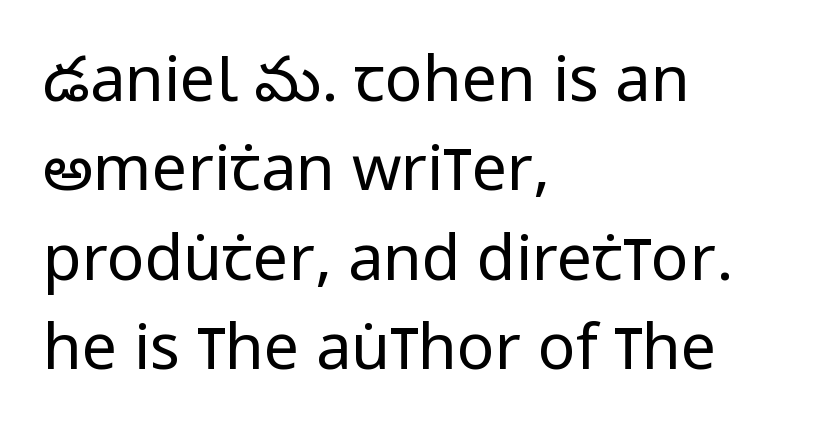
{"serif": "no", "italic": "no", "bold": "no", "weight": "regular", "width": "condensed", "stroke_contrast": "low", "x_height": "large", "monospaced": "no", "underline": "no", "align": "left", "line_spacing": "normal", "line_spacing_ratio": 1.42, "letter_spacing": "normal", "letter_spacing_em": 0.0, "glyph_px": 63}
